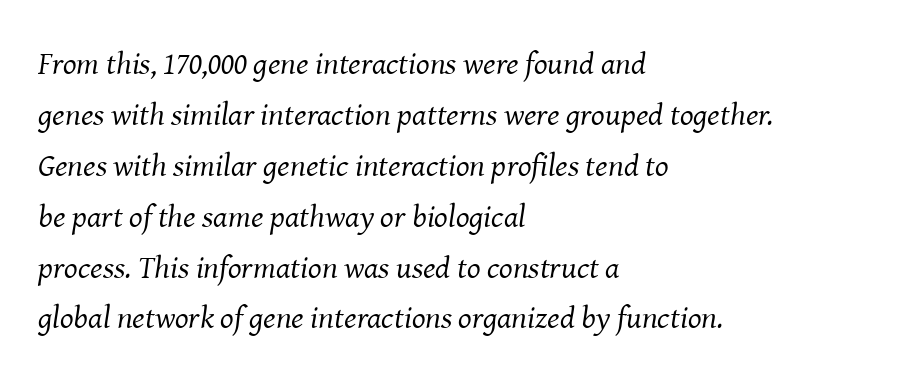
Q: Is the text bold? A: No.
Q: Is the text italic (slanted)? A: Yes, it leans right by about 8 degrees.
Q: Is the typeface a serif or a sans-serif typeface? A: Serif.
Q: Is the text underlined? A: No.
Q: How is the paragraph aligned? A: Left-aligned.
Q: Is the spacing between letters normal or unusually wide? A: Normal.
Q: Is the spacing between lines tight, normal or loose? A: Normal.
Q: Width (condensed, normal, or wide)? A: Normal.
Q: Stroke contrast? A: Medium.
Q: x-height? A: Medium.
Q: Monospaced? A: No.
